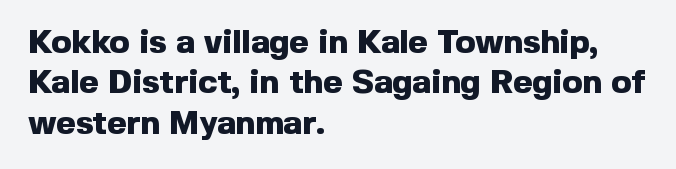
{"serif": "no", "italic": "no", "bold": "yes", "weight": "heavy", "width": "normal", "x_height": "medium", "monospaced": "no", "underline": "no", "align": "left", "line_spacing_ratio": 1.22, "letter_spacing": "normal", "letter_spacing_em": 0.0, "glyph_px": 33}
